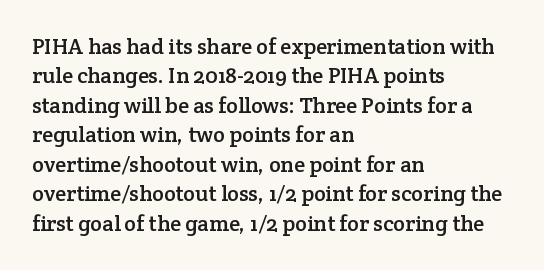
The image shows 22 px text type, upright; set left-aligned, normal line spacing (1.34x), normal letter spacing, not underlined.
